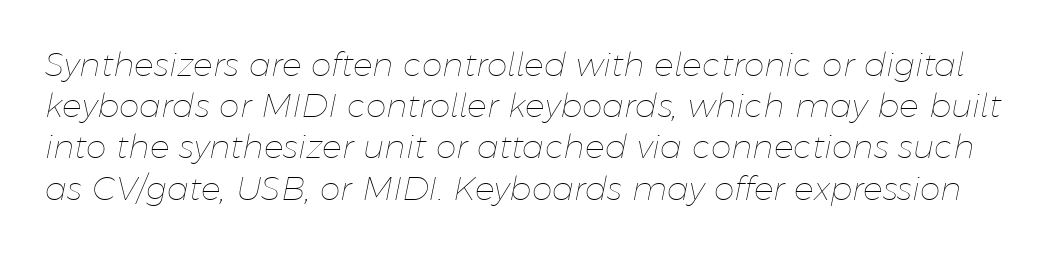
{"italic": "yes", "lean": "right", "slant_degrees": 11, "bold": "no", "weight": "thin", "width": "normal", "stroke_contrast": "low", "x_height": "medium", "monospaced": "no", "underline": "no", "line_spacing": "normal", "line_spacing_ratio": 1.25, "letter_spacing": "normal", "letter_spacing_em": 0.0, "glyph_px": 33}
